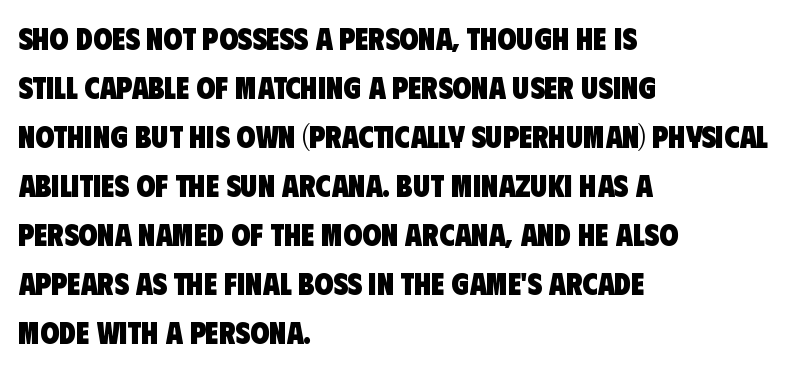
The image shows 31 px heavy, condensed sans-serif type; set left-aligned, normal line spacing (1.58x), normal letter spacing, not underlined; low stroke contrast and a large x-height.
